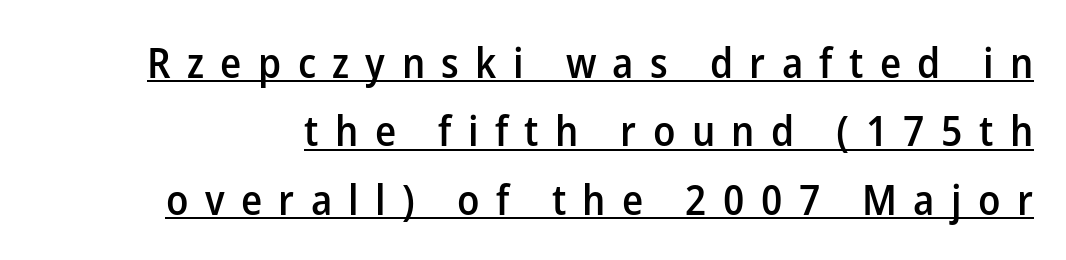
{"serif": "no", "italic": "no", "bold": "semi", "weight": "semibold", "width": "normal", "stroke_contrast": "low", "x_height": "medium", "monospaced": "no", "underline": "yes", "line_spacing": "normal", "line_spacing_ratio": 1.63, "letter_spacing": "wide", "letter_spacing_em": 0.39, "glyph_px": 42}
